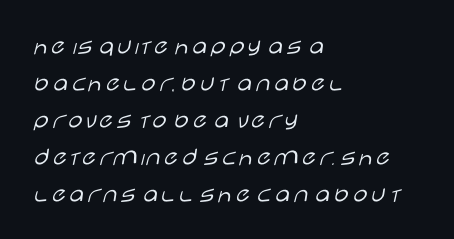
Rule under the text: the space is simply empty. The tracking reads as untouched default to a designer's eye. Compared with a typical body face, this is equally light or lighter still. A student would call this left alignment; a typographer would say flush left, rag right. The rows are spaced the way most documents space them.
